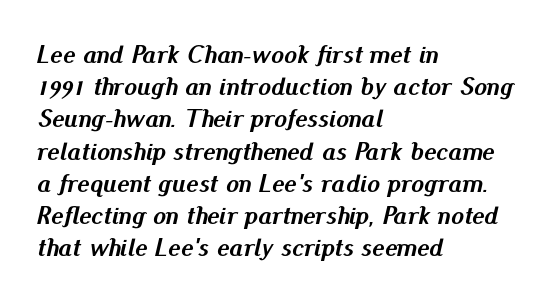
Q: Is the text bold? A: Yes.
Q: Is the text italic (slanted)? A: Yes, it leans right by about 13 degrees.
Q: Is the text underlined? A: No.
Q: How is the paragraph aligned? A: Left-aligned.
Q: Is the spacing between letters normal or unusually wide? A: Normal.
